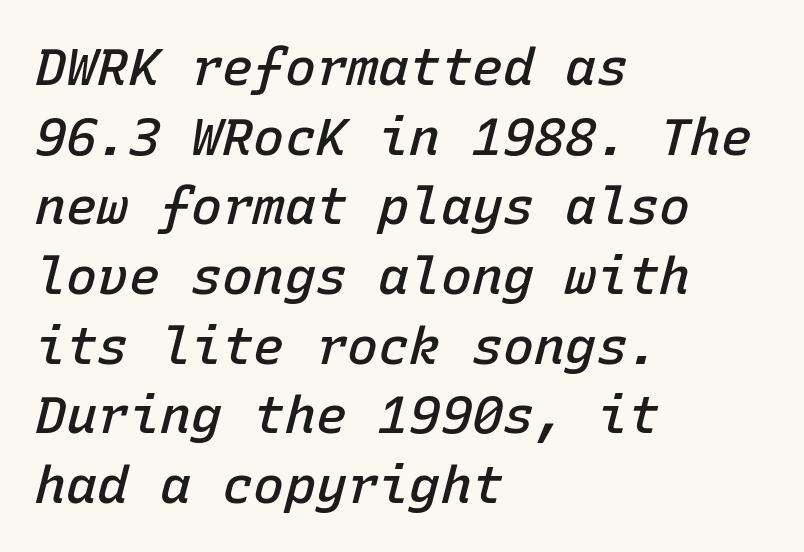
Q: Is the text bold? A: Semi-bold.
Q: Is the text italic (slanted)? A: Yes, it leans right by about 15 degrees.
Q: Is the text underlined? A: No.
Q: How is the paragraph aligned? A: Left-aligned.
Q: Is the spacing between letters normal or unusually wide? A: Normal.
Q: Is the spacing between lines tight, normal or loose? A: Normal.
Q: Width (condensed, normal, or wide)? A: Normal.
Q: Stroke contrast? A: Low.
Q: x-height? A: Medium.
Q: Monospaced? A: Yes.
